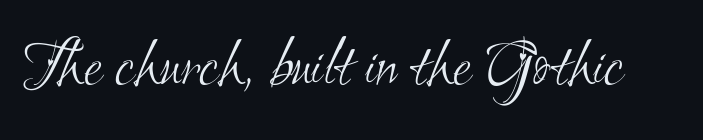
The image shows 68 px light, condensed sans-serif type; set normal letter spacing, not underlined; medium stroke contrast and a small x-height.
